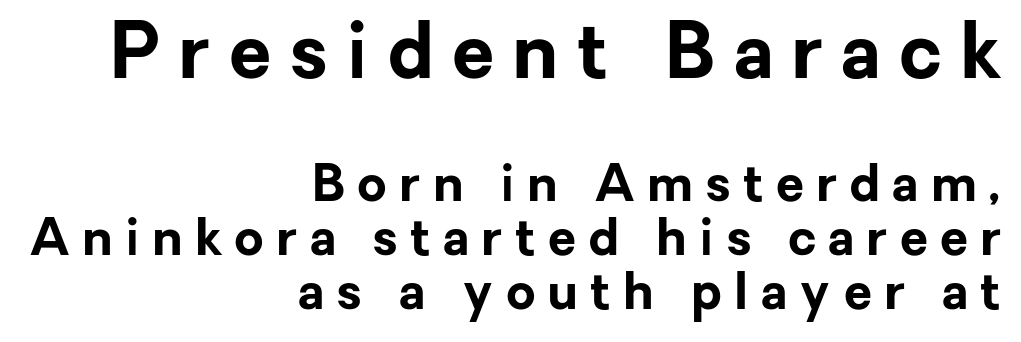
Font category for this specimen: sans-serif. When letters stand straight like this, we call the style roman or upright. The designer gave the opening block more size than the closing block. Between one letter and the next there's a generous, obvious gap. Character widths vary here, with narrow letters taking less room than wide ones. If you measured baseline to baseline, you'd find a short distance.
